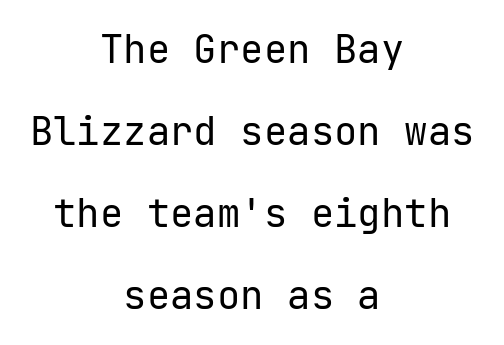
Q: Is the text bold? A: No.
Q: Is the text italic (slanted)? A: No, it is upright.
Q: Is the typeface a serif or a sans-serif typeface? A: Sans-serif.
Q: Is the text underlined? A: No.
Q: How is the paragraph aligned? A: Centered.
Q: Is the spacing between letters normal or unusually wide? A: Normal.
Q: Is the spacing between lines tight, normal or loose? A: Loose.
Q: Width (condensed, normal, or wide)? A: Normal.
Q: Stroke contrast? A: Low.
Q: x-height? A: Medium.
Q: Monospaced? A: Yes.
